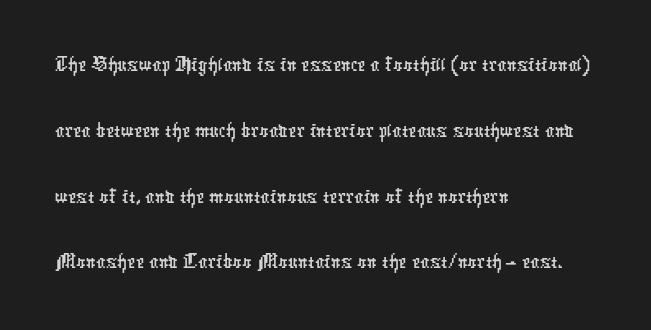
The image shows 46 px condensed sans-serif type; set left-aligned, normal line spacing (1.43x), normal letter spacing, not underlined; low stroke contrast and a medium x-height.
